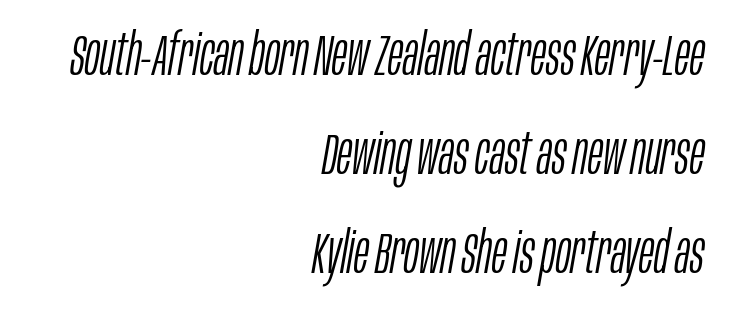
The image shows 57 px light, condensed type, italic (leaning right); set right-aligned, line spacing 1.74x, normal letter spacing, not underlined; low stroke contrast and a large x-height.
